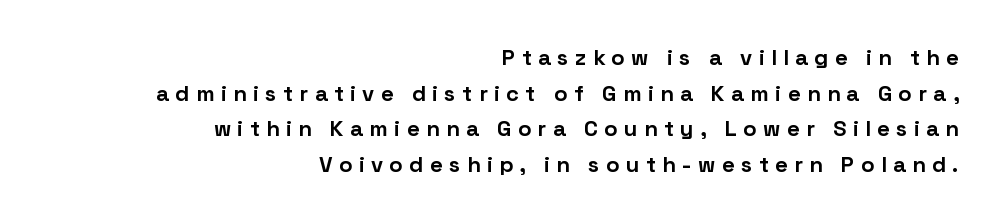
Q: Is the text bold? A: Yes.
Q: Is the text italic (slanted)? A: No, it is upright.
Q: Is the text underlined? A: No.
Q: How is the paragraph aligned? A: Right-aligned.
Q: Is the spacing between letters normal or unusually wide? A: Unusually wide.
Q: Is the spacing between lines tight, normal or loose? A: Normal.
